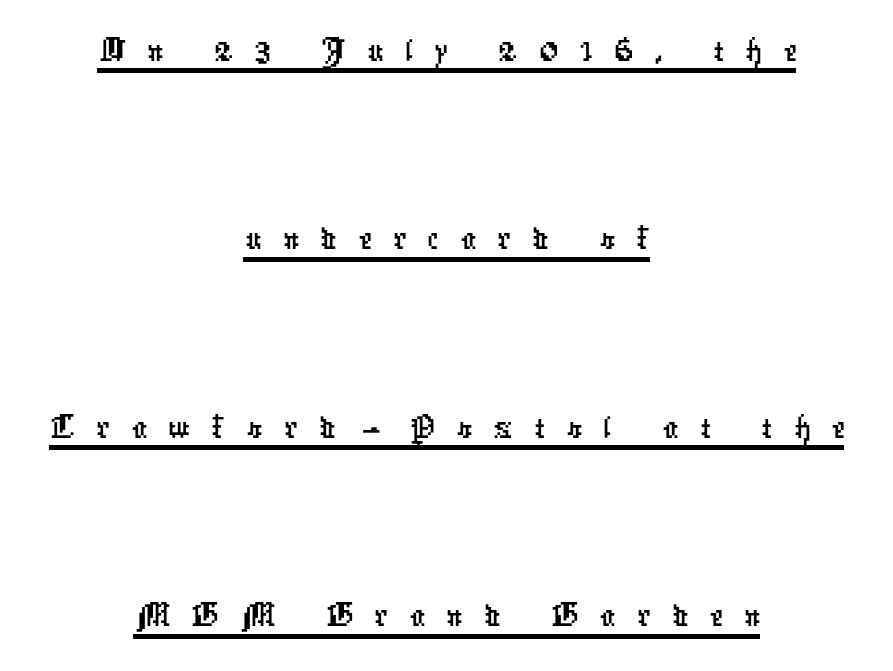
The image shows 76 px condensed sans-serif type; set centered, loose line spacing (2.48x), unusually wide letter spacing (+0.28 em), underlined; low stroke contrast and a medium x-height.
